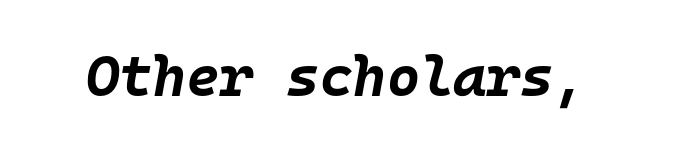
Q: Is the text bold? A: Yes.
Q: Is the text italic (slanted)? A: Yes, it leans right by about 10 degrees.
Q: Is the text underlined? A: No.
Q: Is the spacing between letters normal or unusually wide? A: Normal.
Q: Width (condensed, normal, or wide)? A: Normal.
Q: Stroke contrast? A: Low.
Q: x-height? A: Large.
Q: Monospaced? A: Yes.
